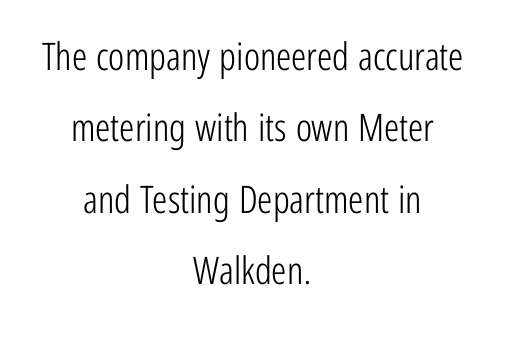
Q: Is the text bold? A: No.
Q: Is the text italic (slanted)? A: No, it is upright.
Q: Is the typeface a serif or a sans-serif typeface? A: Sans-serif.
Q: Is the text underlined? A: No.
Q: How is the paragraph aligned? A: Centered.
Q: Is the spacing between letters normal or unusually wide? A: Normal.
Q: Width (condensed, normal, or wide)? A: Condensed.
Q: Stroke contrast? A: Low.
Q: x-height? A: Medium.
Q: Monospaced? A: No.
